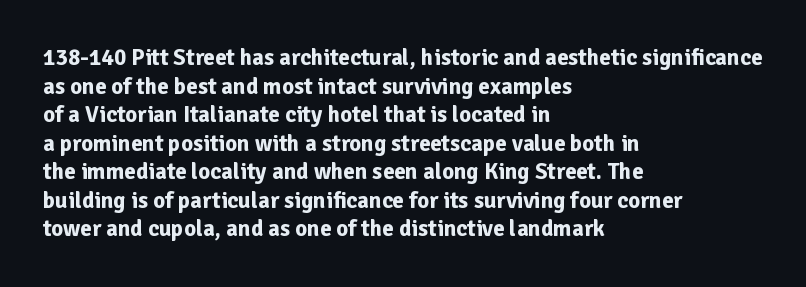
The image shows 23 px bold type, upright; set left-aligned, line spacing 1.24x, normal letter spacing, not underlined.
